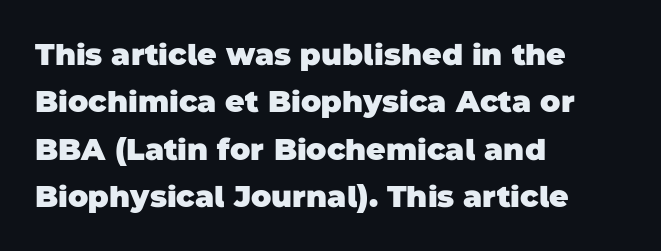
The passage shown has conventional tracking throughout. A sans-serif font was chosen for this passage. Chunky letters — that's bold for sure. Spacing verdict: proportional, widths tailored to each character.
